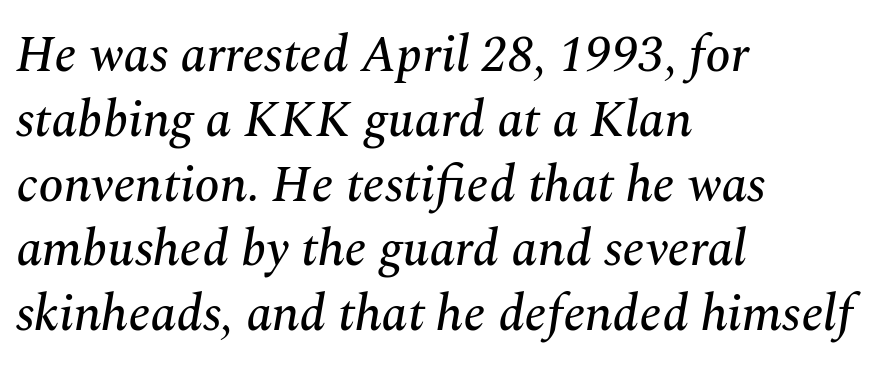
Q: Is the text italic (slanted)? A: Yes, it leans right by about 10 degrees.
Q: Is the typeface a serif or a sans-serif typeface? A: Serif.
Q: Is the text underlined? A: No.
Q: How is the paragraph aligned? A: Left-aligned.
Q: Is the spacing between letters normal or unusually wide? A: Normal.
Q: Is the spacing between lines tight, normal or loose? A: Normal.
Q: Width (condensed, normal, or wide)? A: Normal.
Q: Stroke contrast? A: Medium.
Q: x-height? A: Medium.
Q: Monospaced? A: No.
